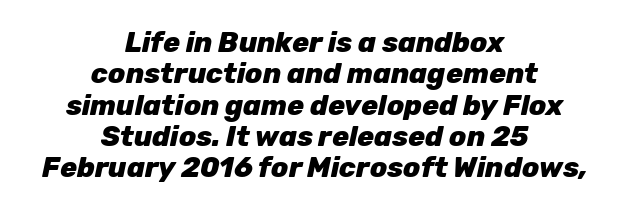
Q: Is the text bold? A: Yes.
Q: Is the text italic (slanted)? A: Yes, it leans right by about 12 degrees.
Q: Is the text underlined? A: No.
Q: How is the paragraph aligned? A: Centered.
Q: Is the spacing between letters normal or unusually wide? A: Normal.
Q: Is the spacing between lines tight, normal or loose? A: Tight.
Q: Width (condensed, normal, or wide)? A: Normal.
Q: Stroke contrast? A: Low.
Q: x-height? A: Medium.
Q: Monospaced? A: No.
